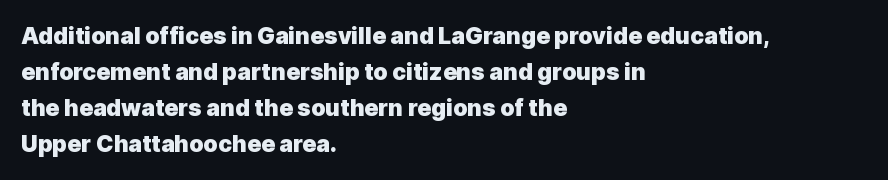
{"italic": "no", "bold": "yes", "underline": "no", "align": "left", "line_spacing": "normal", "line_spacing_ratio": 1.57, "letter_spacing": "normal", "letter_spacing_em": 0.0, "glyph_px": 23}
